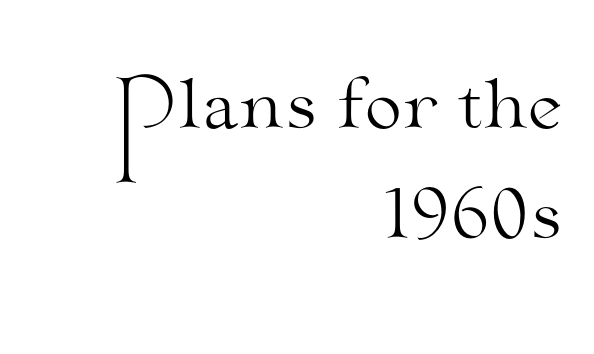
The image shows 67 px light, wide serif type, upright; set right-aligned, normal line spacing (1.64x), normal letter spacing, not underlined; medium stroke contrast and a small x-height.
